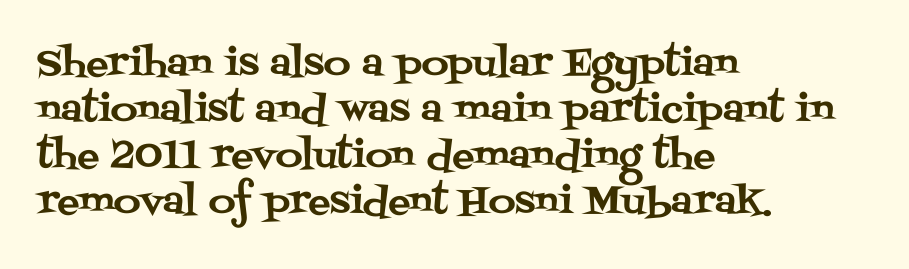
What kind of face is this? One with serifs. Line starts are locked; line ends wander. Words appear dense and cohesive because spacing is normal. This sample has the flowing, uneven cadence of proportional lettering.
